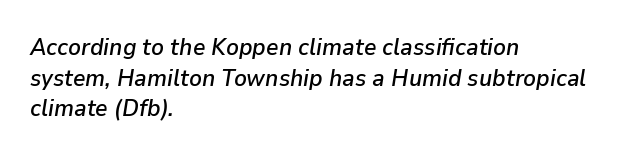
The image shows 24 px text type, italic (leaning right); set left-aligned, normal line spacing (1.28x), normal letter spacing, not underlined.
